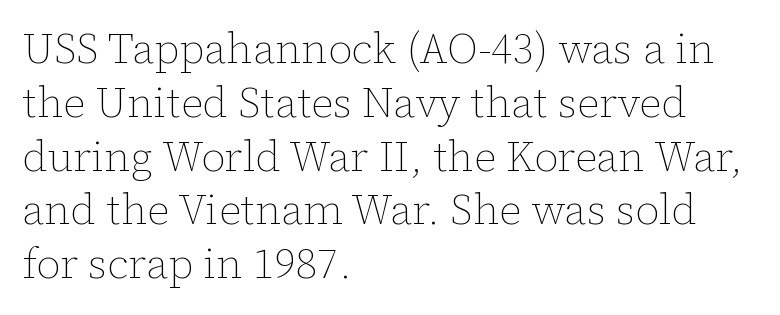
The image shows 42 px thin type, upright; set left-aligned, normal line spacing (1.28x), normal letter spacing, not underlined; low stroke contrast and a medium x-height.
